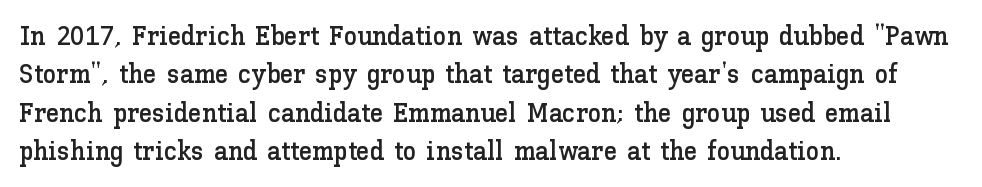
{"italic": "no", "underline": "no", "align": "left", "line_spacing": "normal", "line_spacing_ratio": 1.42, "letter_spacing": "normal", "letter_spacing_em": 0.0, "glyph_px": 27}
